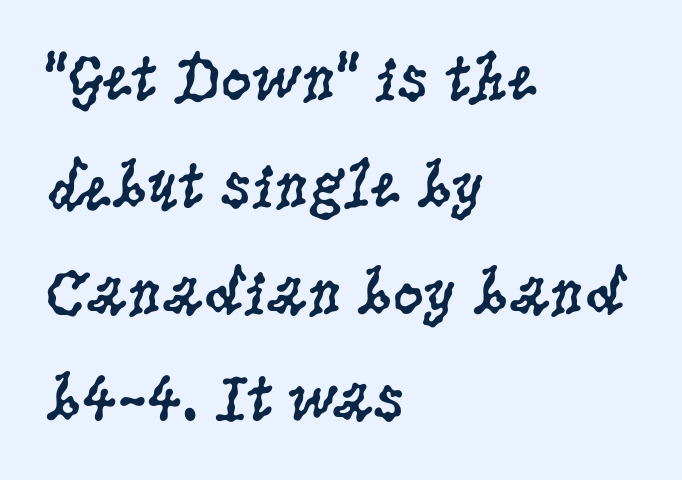
The image shows 68 px regular-weight, condensed serif type; set left-aligned, normal line spacing (1.57x), normal letter spacing, not underlined; low stroke contrast and a large x-height.
